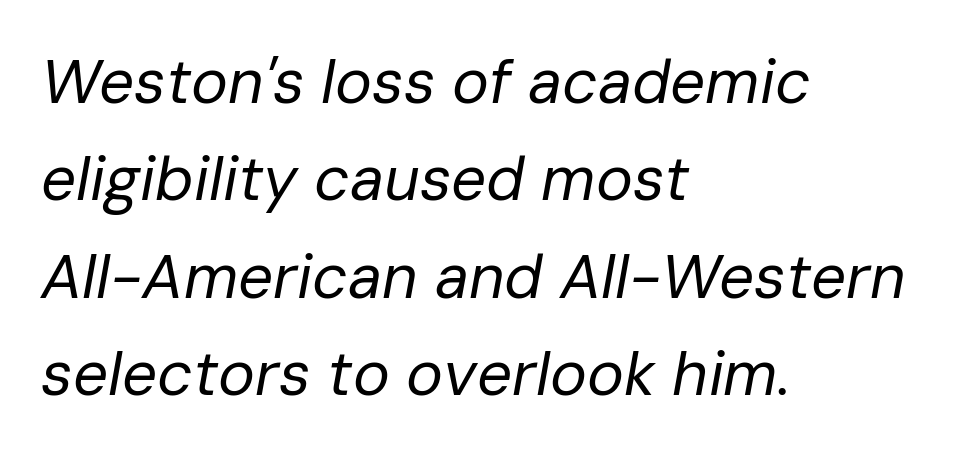
{"italic": "yes", "lean": "right", "slant_degrees": 10, "bold": "no", "weight": "regular", "width": "normal", "stroke_contrast": "low", "x_height": "medium", "monospaced": "no", "underline": "no", "align": "left", "line_spacing": "normal", "line_spacing_ratio": 1.57, "letter_spacing": "normal", "letter_spacing_em": 0.0, "glyph_px": 62}
